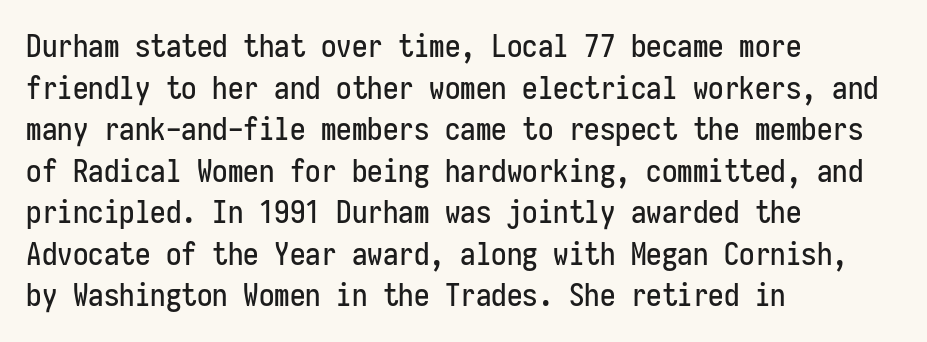
Q: Is the text italic (slanted)? A: No, it is upright.
Q: Is the typeface a serif or a sans-serif typeface? A: Sans-serif.
Q: Is the text underlined? A: No.
Q: How is the paragraph aligned? A: Left-aligned.
Q: Is the spacing between letters normal or unusually wide? A: Normal.
Q: Is the spacing between lines tight, normal or loose? A: Normal.
Q: Width (condensed, normal, or wide)? A: Condensed.
Q: Stroke contrast? A: Low.
Q: x-height? A: Medium.
Q: Monospaced? A: Yes.
